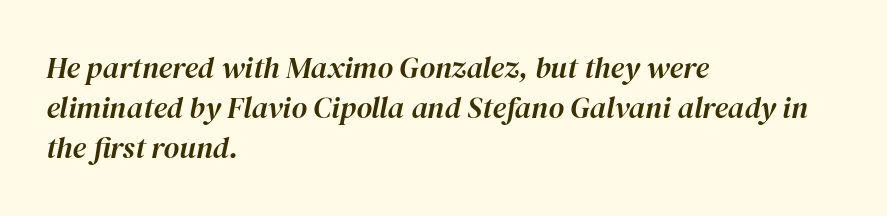
The image shows 30 px text type, italic (leaning right); set left-aligned, normal line spacing (1.34x), normal letter spacing, not underlined; high stroke contrast and a medium x-height.
